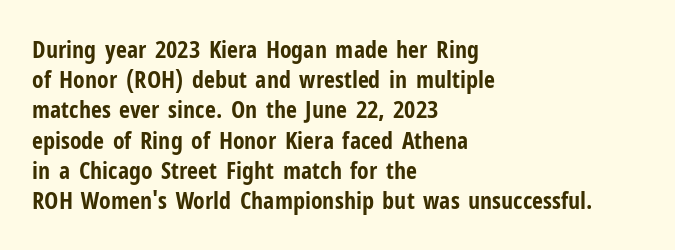
Q: Is the text bold? A: Yes.
Q: Is the text italic (slanted)? A: No, it is upright.
Q: Is the text underlined? A: No.
Q: How is the paragraph aligned? A: Left-aligned.
Q: Is the spacing between letters normal or unusually wide? A: Normal.
Q: Is the spacing between lines tight, normal or loose? A: Normal.
